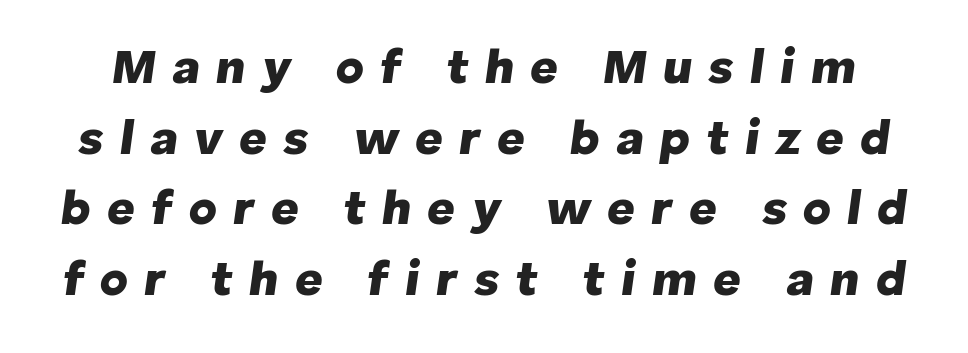
{"italic": "yes", "lean": "right", "slant_degrees": 8, "bold": "yes", "weight": "heavy", "width": "normal", "stroke_contrast": "low", "x_height": "medium", "monospaced": "no", "underline": "no", "line_spacing": "normal", "line_spacing_ratio": 1.47, "letter_spacing": "wide", "letter_spacing_em": 0.34, "glyph_px": 48}
